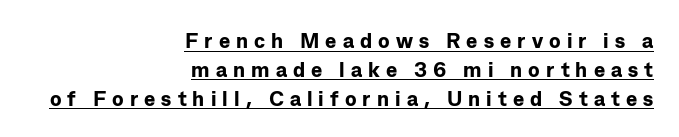
Q: Is the text bold? A: Yes.
Q: Is the text italic (slanted)? A: No, it is upright.
Q: Is the text underlined? A: Yes.
Q: How is the paragraph aligned? A: Right-aligned.
Q: Is the spacing between letters normal or unusually wide? A: Unusually wide.
Q: Is the spacing between lines tight, normal or loose? A: Normal.
